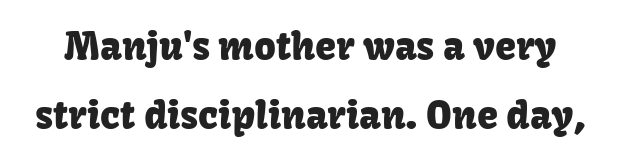
The image shows 38 px sans-serif type, upright; set line spacing 1.82x, normal letter spacing, not underlined; low stroke contrast and a medium x-height.
